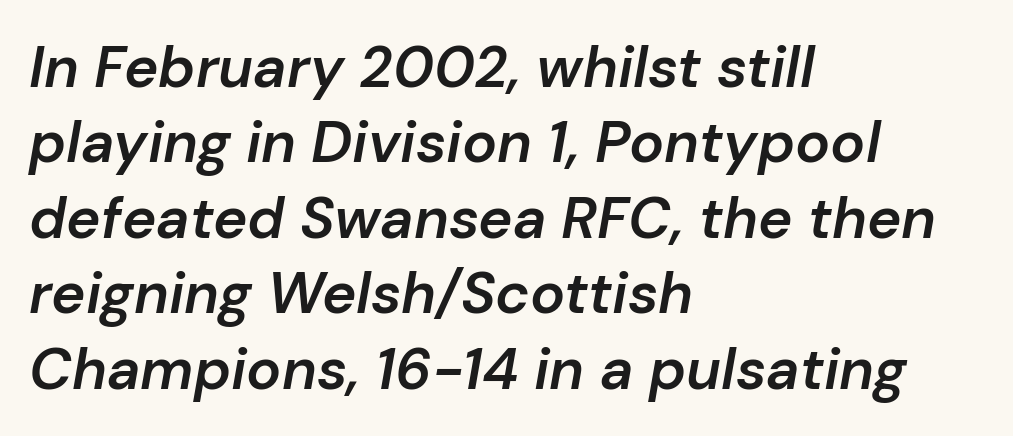
{"italic": "yes", "lean": "right", "slant_degrees": 10, "bold": "semi", "weight": "semibold", "width": "normal", "stroke_contrast": "low", "x_height": "medium", "monospaced": "no", "underline": "no", "align": "left", "line_spacing": "normal", "line_spacing_ratio": 1.3, "letter_spacing": "normal", "letter_spacing_em": 0.0, "glyph_px": 58}
